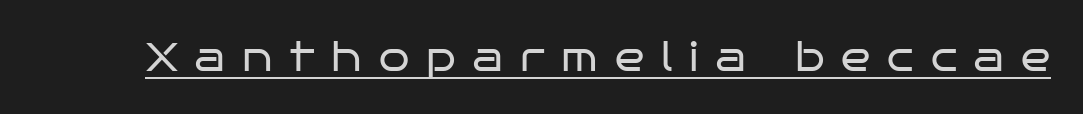
{"serif": "no", "italic": "no", "bold": "no", "weight": "regular", "width": "wide", "stroke_contrast": "low", "x_height": "large", "monospaced": "no", "underline": "yes", "letter_spacing": "wide", "letter_spacing_em": 0.44, "glyph_px": 39}
